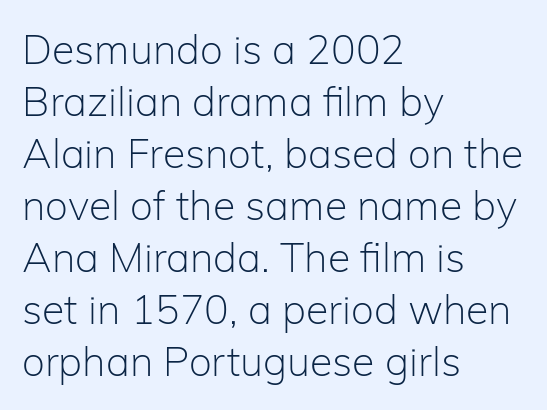
{"serif": "no", "italic": "no", "bold": "no", "weight": "light", "width": "normal", "stroke_contrast": "low", "x_height": "medium", "monospaced": "no", "underline": "no", "align": "left", "line_spacing": "normal", "line_spacing_ratio": 1.27, "letter_spacing": "normal", "letter_spacing_em": 0.0, "glyph_px": 41}
